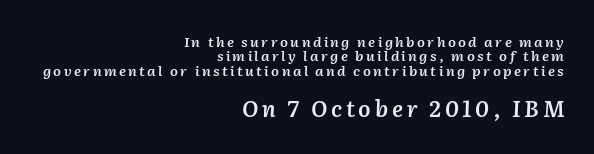
Q: Is the text bold? A: Semi-bold.
Q: Is the text italic (slanted)? A: Yes, it leans right by about 2 degrees.
Q: Is the text underlined? A: No.
Q: How is the paragraph aligned? A: Right-aligned.
Q: Is the spacing between lines tight, normal or loose? A: Tight.
Q: Which block of text is set in a larger size, the first (top) or the second (bottom)? A: The second (bottom) one.
